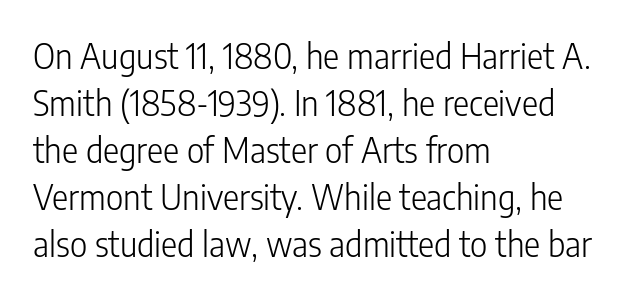
{"serif": "no", "italic": "no", "bold": "no", "weight": "light", "width": "condensed", "stroke_contrast": "low", "x_height": "medium", "monospaced": "no", "underline": "no", "align": "left", "line_spacing": "normal", "line_spacing_ratio": 1.38, "letter_spacing": "normal", "letter_spacing_em": 0.0, "glyph_px": 34}
